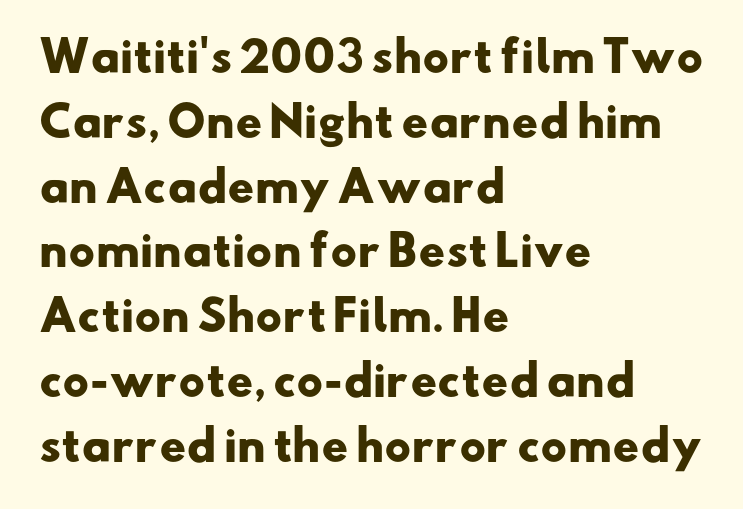
The image shows 41 px heavy, wide sans-serif type; set left-aligned, normal line spacing (1.58x), normal letter spacing, not underlined; low stroke contrast and a small x-height.
